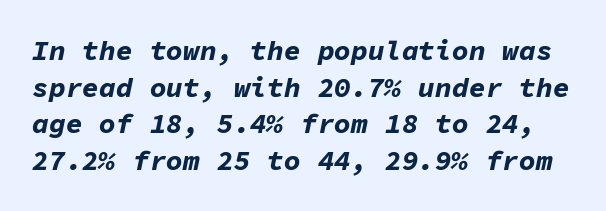
The image shows 28 px bold type, italic (leaning right), monospaced; set normal line spacing (1.31x), normal letter spacing, not underlined; low stroke contrast and a medium x-height.
